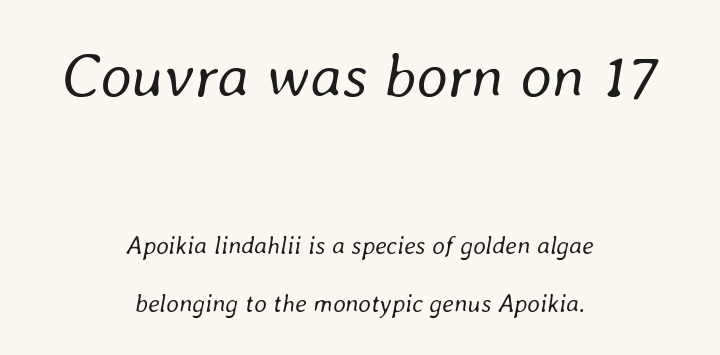
The image shows 62 px regular-weight type, italic (leaning right); set centered, loose line spacing (2.31x), normal letter spacing, not underlined; the first (top) block is 2.48x larger; low stroke contrast and a medium x-height.
